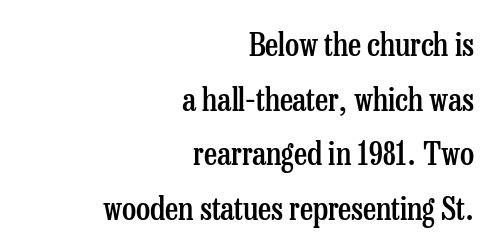
Q: Is the text bold? A: Semi-bold.
Q: Is the text italic (slanted)? A: No, it is upright.
Q: Is the typeface a serif or a sans-serif typeface? A: Serif.
Q: Is the text underlined? A: No.
Q: How is the paragraph aligned? A: Right-aligned.
Q: Is the spacing between letters normal or unusually wide? A: Normal.
Q: Width (condensed, normal, or wide)? A: Condensed.
Q: Stroke contrast? A: Low.
Q: x-height? A: Medium.
Q: Monospaced? A: No.
